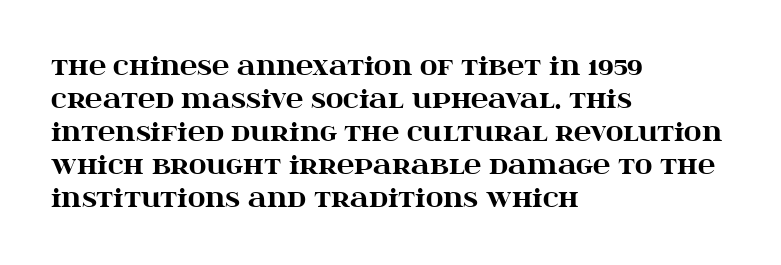
Q: Is the text bold? A: Yes.
Q: Is the text italic (slanted)? A: No, it is upright.
Q: Is the text underlined? A: No.
Q: How is the paragraph aligned? A: Left-aligned.
Q: Is the spacing between letters normal or unusually wide? A: Normal.
Q: Is the spacing between lines tight, normal or loose? A: Normal.
